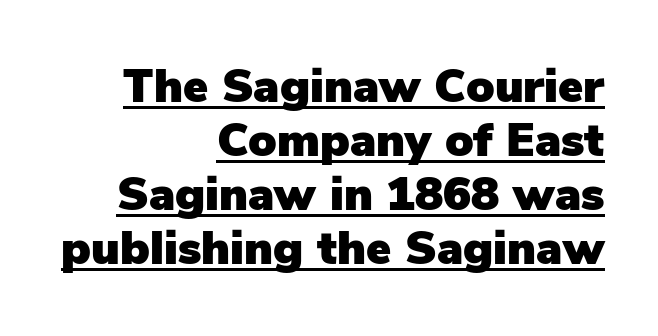
{"serif": "no", "italic": "no", "width": "normal", "stroke_contrast": "low", "x_height": "medium", "monospaced": "no", "underline": "yes", "align": "right", "line_spacing": "tight", "line_spacing_ratio": 1.15, "letter_spacing": "normal", "letter_spacing_em": 0.0, "glyph_px": 47}
